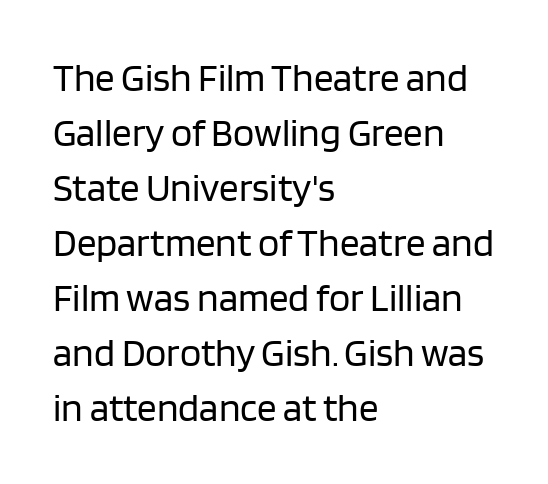
The image shows 39 px regular-weight sans-serif type, upright; set left-aligned, normal line spacing (1.41x), normal letter spacing, not underlined; low stroke contrast and a large x-height.
